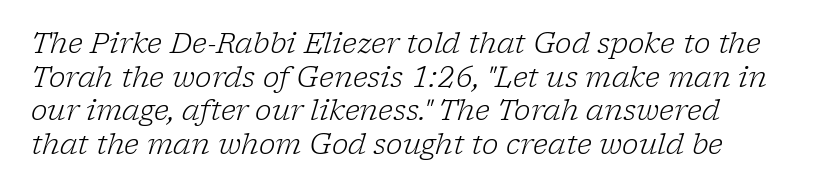
The image shows 28 px light serif type, italic (leaning right); set line spacing 1.2x, normal letter spacing, not underlined; low stroke contrast and a medium x-height.
